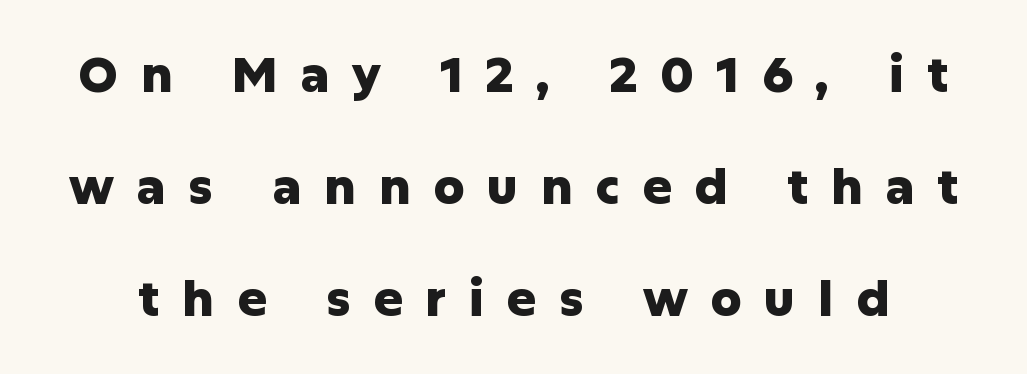
Caption: bold face, heavy strokes. Are there feet on the stems? There aren't — it's a sans. Vertical spacing — loose. Each letter keeps its own natural width here, so spacing adapts to shape.
